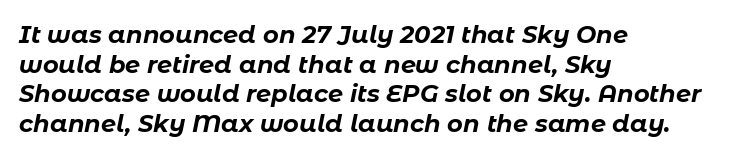
Q: Is the text bold? A: Yes.
Q: Is the text italic (slanted)? A: Yes, it leans right by about 11 degrees.
Q: Is the text underlined? A: No.
Q: How is the paragraph aligned? A: Left-aligned.
Q: Is the spacing between letters normal or unusually wide? A: Normal.
